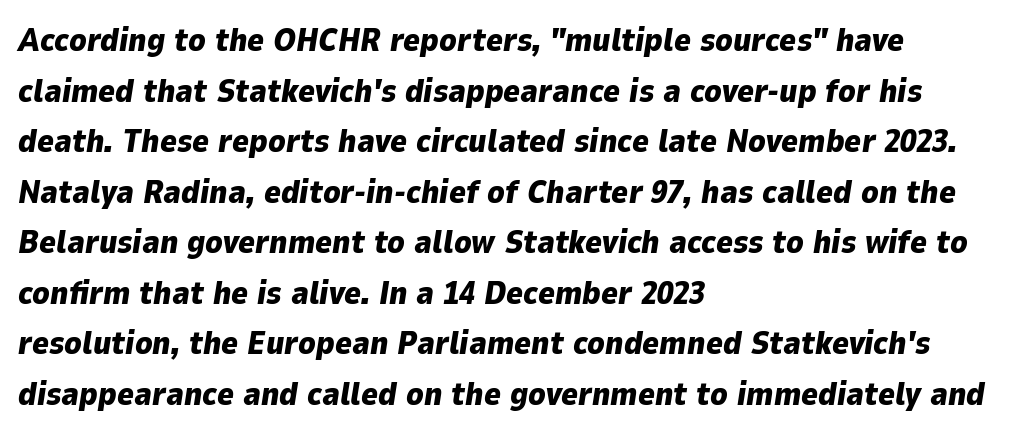
It's the slanting kind of type. Characters follow at the spacing the type designer built in. As a designer I'd log this as weight 700, bold. The specimen omits any rule beneath the text block's lines. Quick note: interline space is typical.
